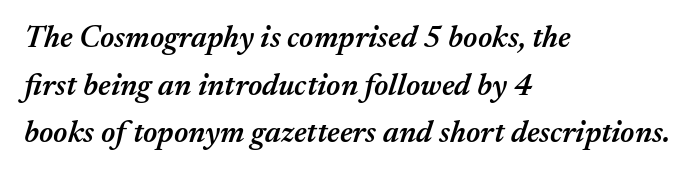
Q: Is the text bold? A: Semi-bold.
Q: Is the text italic (slanted)? A: Yes, it leans right by about 17 degrees.
Q: Is the text underlined? A: No.
Q: How is the paragraph aligned? A: Left-aligned.
Q: Is the spacing between letters normal or unusually wide? A: Normal.
Q: Is the spacing between lines tight, normal or loose? A: Normal.
Q: Width (condensed, normal, or wide)? A: Normal.
Q: Stroke contrast? A: Medium.
Q: x-height? A: Medium.
Q: Monospaced? A: No.
